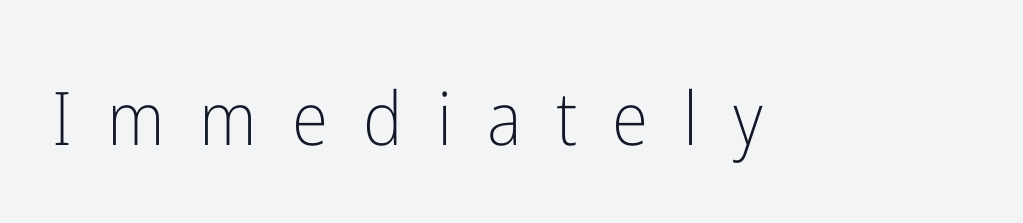
These lines are rendered in a variable-pitch font. The letters carry no serifs — their stems end cleanly without finishing strokes. The passage shown has open, widely tracked lettering throughout. Designer's note — italics off, roman on. This reads as an unemphasized weight, regular at the heaviest.
